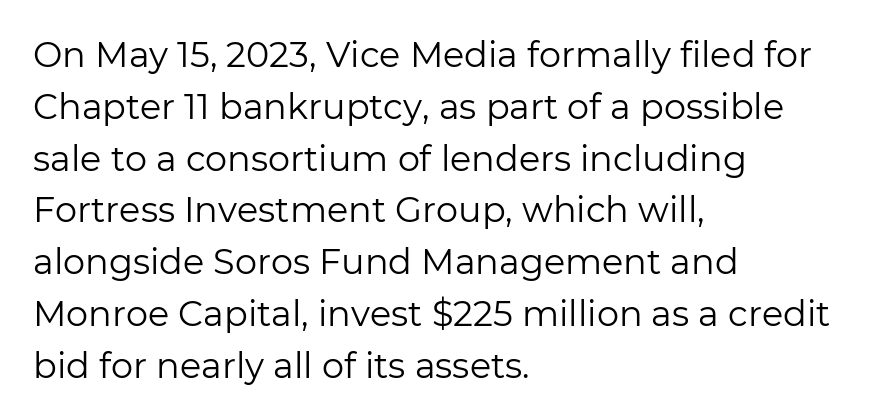
Type without underlining. Think of a printed novel: that variable character pitch is what you see here. Nope, not italic — everything's standing straight. The rendering anchors every line to the left-hand side. The font family rendered here belongs to the sans-serif group. The passage shown stacks its lines at a standard gap.
